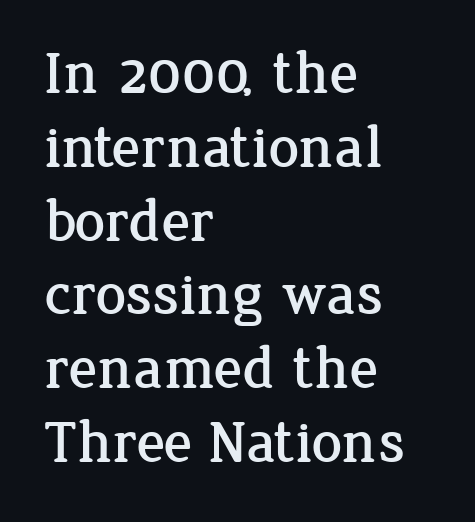
{"serif": "yes", "italic": "no", "width": "normal", "stroke_contrast": "low", "x_height": "medium", "monospaced": "no", "underline": "no", "align": "left", "line_spacing_ratio": 1.23, "letter_spacing": "normal", "letter_spacing_em": 0.0, "glyph_px": 60}
